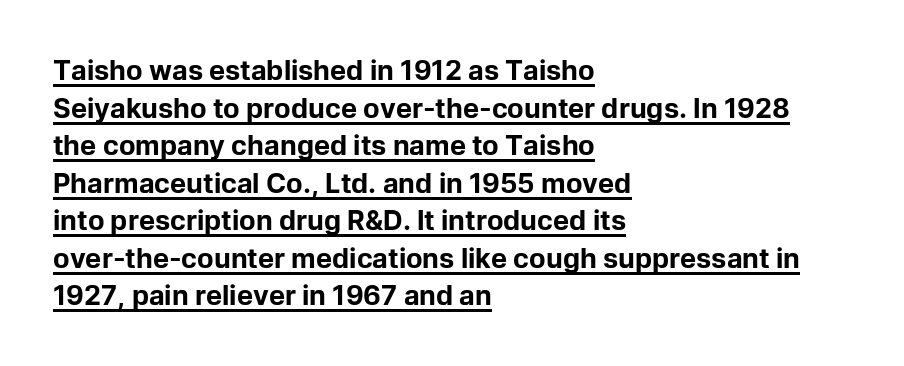
Q: Is the text bold? A: Yes.
Q: Is the text italic (slanted)? A: No, it is upright.
Q: Is the text underlined? A: Yes.
Q: How is the paragraph aligned? A: Left-aligned.
Q: Is the spacing between letters normal or unusually wide? A: Normal.
Q: Is the spacing between lines tight, normal or loose? A: Normal.
